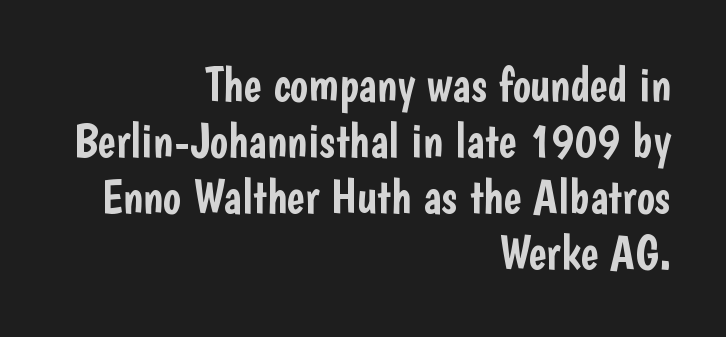
{"serif": "no", "italic": "no", "width": "condensed", "stroke_contrast": "low", "x_height": "medium", "monospaced": "no", "underline": "no", "align": "right", "line_spacing_ratio": 1.17, "letter_spacing": "normal", "letter_spacing_em": 0.0, "glyph_px": 48}
